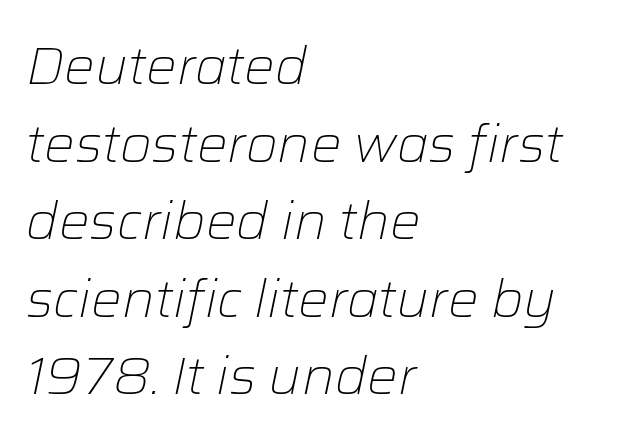
This rendering leaves character spacing at its baseline value. The characters are drawn with everyday or finer stroke widths. In terms of posture, this sample is oblique. The passage is arranged the way most books set body copy — flush left. The letters advance in unequal steps, a hallmark of proportional type.
